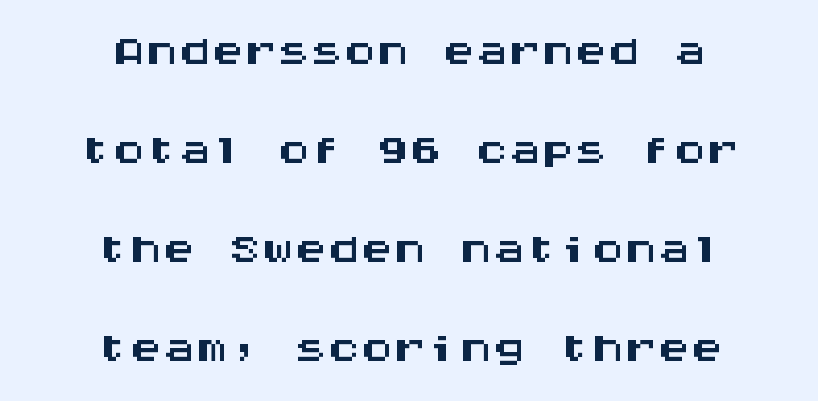
Q: Is the text italic (slanted)? A: No, it is upright.
Q: Is the typeface a serif or a sans-serif typeface? A: Sans-serif.
Q: Is the text underlined? A: No.
Q: How is the paragraph aligned? A: Centered.
Q: Is the spacing between letters normal or unusually wide? A: Normal.
Q: Is the spacing between lines tight, normal or loose? A: Normal.
Q: Width (condensed, normal, or wide)? A: Wide.
Q: Stroke contrast? A: Medium.
Q: x-height? A: Large.
Q: Monospaced? A: Yes.
